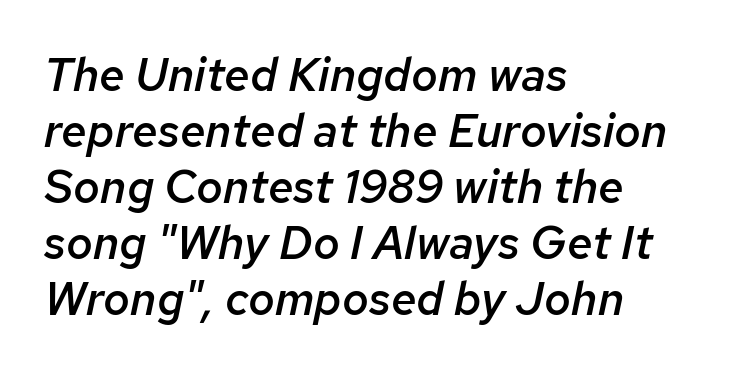
Any mark beneath the type? The region is blank. When letters slant like this, we call the style italic. Emphasis by weight is partial: semibold. The ragged edge is on the right, which tells us the setting is flush left.
